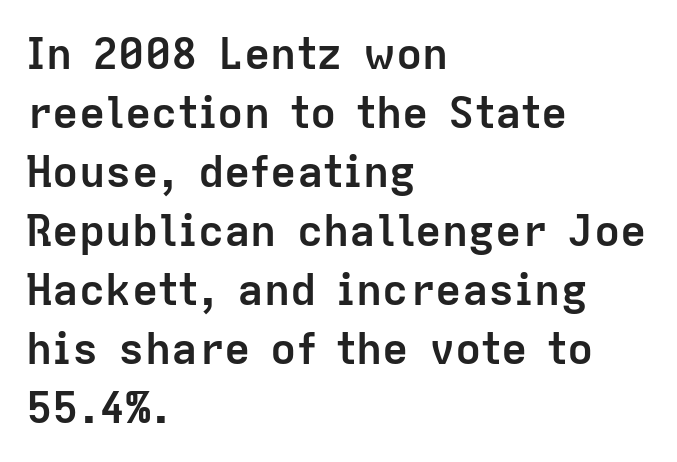
Q: Is the text bold? A: Yes.
Q: Is the text italic (slanted)? A: No, it is upright.
Q: Is the typeface a serif or a sans-serif typeface? A: Sans-serif.
Q: Is the text underlined? A: No.
Q: How is the paragraph aligned? A: Left-aligned.
Q: Is the spacing between letters normal or unusually wide? A: Normal.
Q: Is the spacing between lines tight, normal or loose? A: Normal.
Q: Width (condensed, normal, or wide)? A: Normal.
Q: Stroke contrast? A: Low.
Q: x-height? A: Medium.
Q: Monospaced? A: No.
